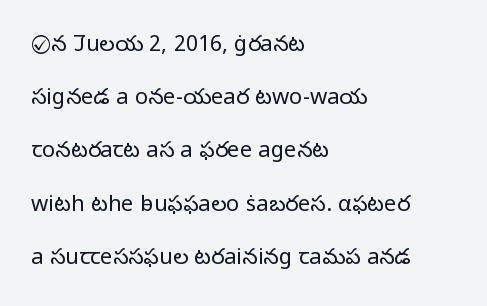
Q: Is the text bold? A: No.
Q: Is the text italic (slanted)? A: No, it is upright.
Q: Is the text underlined? A: No.
Q: How is the paragraph aligned? A: Left-aligned.
Q: Is the spacing between letters normal or unusually wide? A: Normal.
Q: Is the spacing between lines tight, normal or loose? A: Loose.
